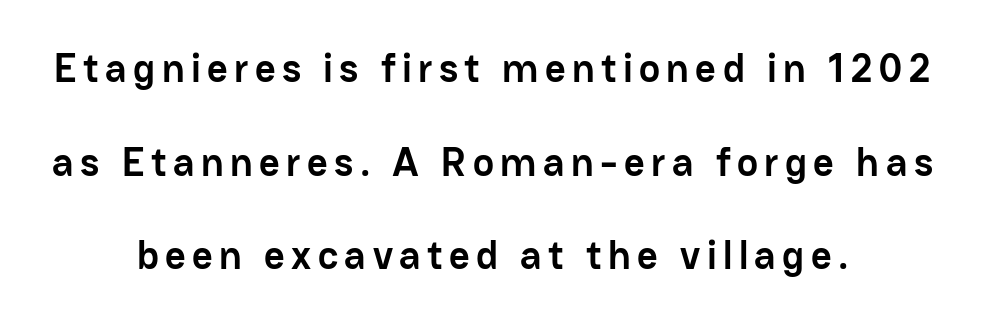
Every stem runs plumb, perpendicular to the baseline. This sample has the flowing, uneven cadence of proportional lettering. In terms of weight, the rendering is a true, heavy bold. The letters carry no serifs — their stems end cleanly without finishing strokes. The vertical gap from one line to the next is large. The space beneath each line is pristine and unruled.
